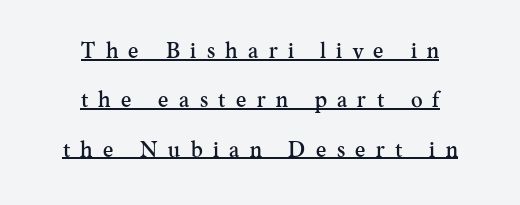
{"italic": "no", "underline": "yes", "align": "center", "line_spacing": "loose", "line_spacing_ratio": 2.24, "letter_spacing": "wide", "letter_spacing_em": 0.47, "glyph_px": 22}
